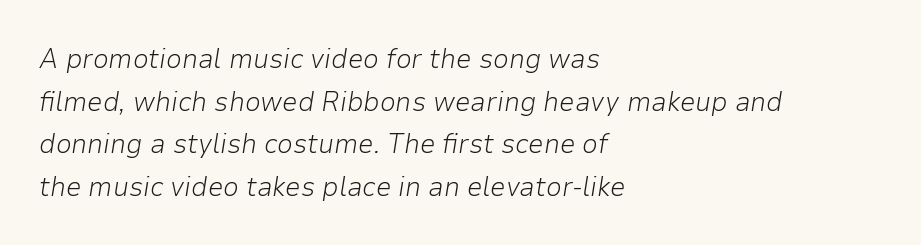
Leading matches the norm, producing a regular column. Looks like regular typesetting: each glyph gets only the width it needs. This sample is left-justified, so line endings fall wherever the words run out. Each stroke keeps to a modest, everyday thickness or less. Caption: standard tracking, unaltered. The rendering applies a slant to the glyphs.
